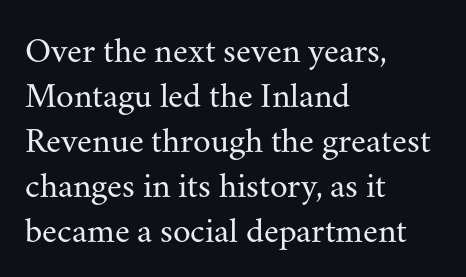
{"serif": "yes", "italic": "no", "bold": "no", "weight": "regular", "width": "normal", "stroke_contrast": "medium", "x_height": "small", "monospaced": "no", "underline": "no", "align": "left", "line_spacing": "normal", "line_spacing_ratio": 1.25, "letter_spacing": "normal", "letter_spacing_em": 0.0, "glyph_px": 36}
